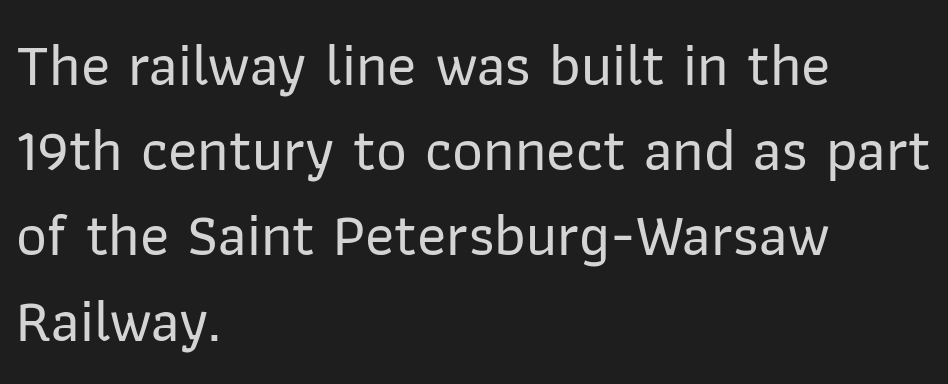
The image shows 60 px sans-serif type, upright; set left-aligned, normal line spacing (1.42x), normal letter spacing, not underlined; low stroke contrast and a medium x-height.
